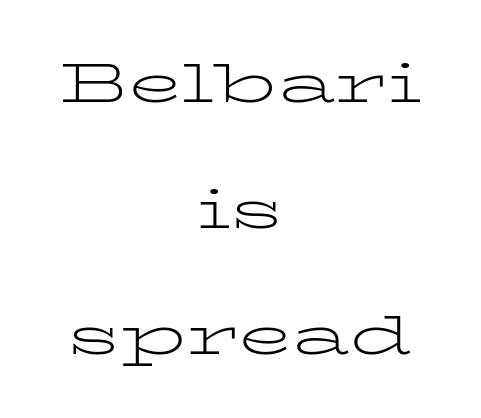
{"serif": "yes", "italic": "no", "bold": "no", "weight": "light", "width": "wide", "stroke_contrast": "low", "x_height": "medium", "monospaced": "no", "underline": "no", "align": "center", "line_spacing": "loose", "line_spacing_ratio": 2.29, "letter_spacing": "normal", "letter_spacing_em": 0.0, "glyph_px": 55}
